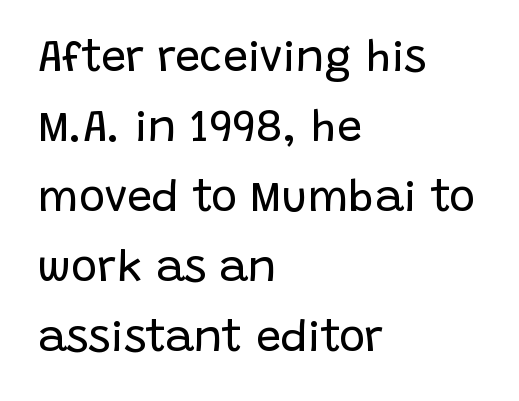
Students, note that the glyphs here touch the page at normal intervals. No heavy texture on the line: the type isn't bold. The font family rendered here belongs to the sans-serif group. The lines in this sample share a left origin and differ only in where they stop.
